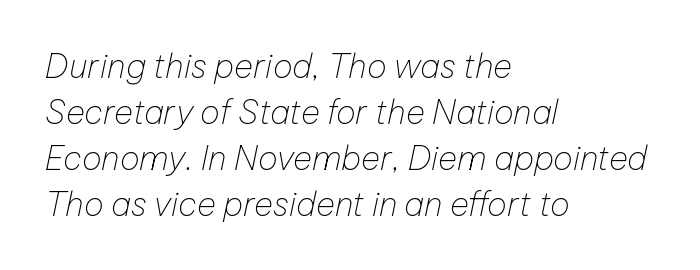
{"italic": "yes", "lean": "right", "slant_degrees": 12, "bold": "no", "weight": "thin", "width": "normal", "stroke_contrast": "low", "x_height": "medium", "monospaced": "no", "underline": "no", "align": "left", "line_spacing": "normal", "line_spacing_ratio": 1.39, "letter_spacing": "normal", "letter_spacing_em": 0.0, "glyph_px": 33}
